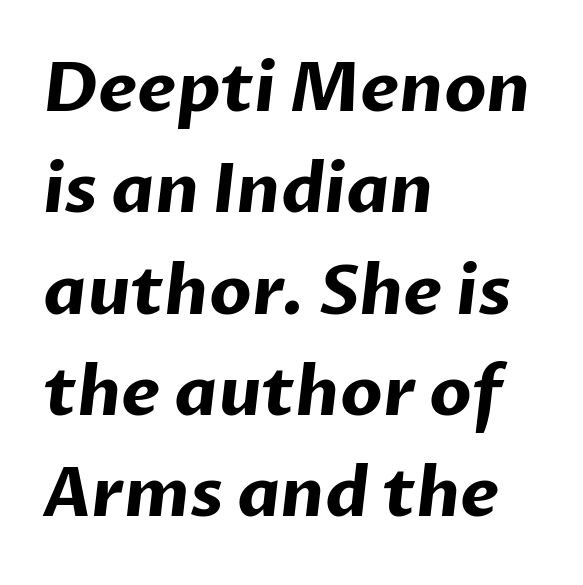
The image shows 68 px bold sans-serif type; set left-aligned, normal line spacing (1.49x), normal letter spacing, not underlined; low stroke contrast and a medium x-height.
